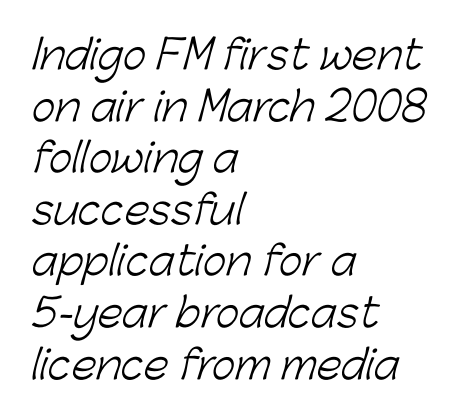
The image shows 40 px light sans-serif type; set left-aligned, normal line spacing (1.29x), normal letter spacing, not underlined; low stroke contrast and a medium x-height.
